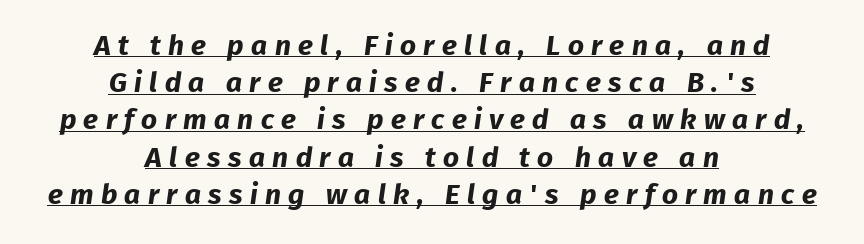
Regarding serifs, this sample does without them. In terms of weight, the rendering is a true, heavy bold. Honestly, the underline is the first thing you notice here. Leftover space on each line is divided equally before and after the words. Character widths vary here, with narrow letters taking less room than wide ones.
